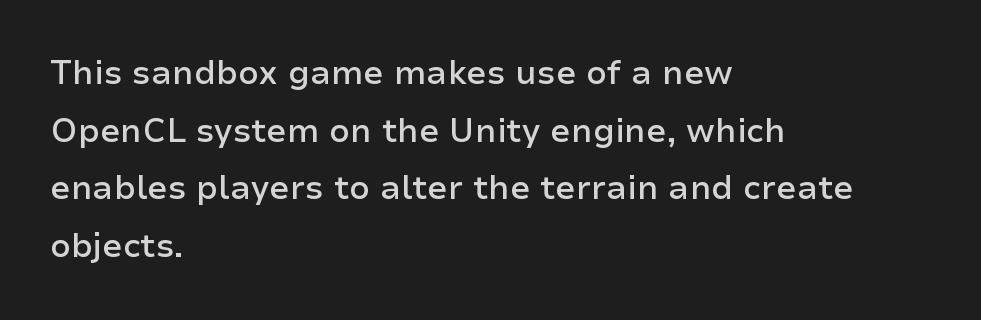
The image shows 33 px semibold sans-serif type, upright; set left-aligned, line spacing 1.75x, normal letter spacing, not underlined; low stroke contrast and a medium x-height.
